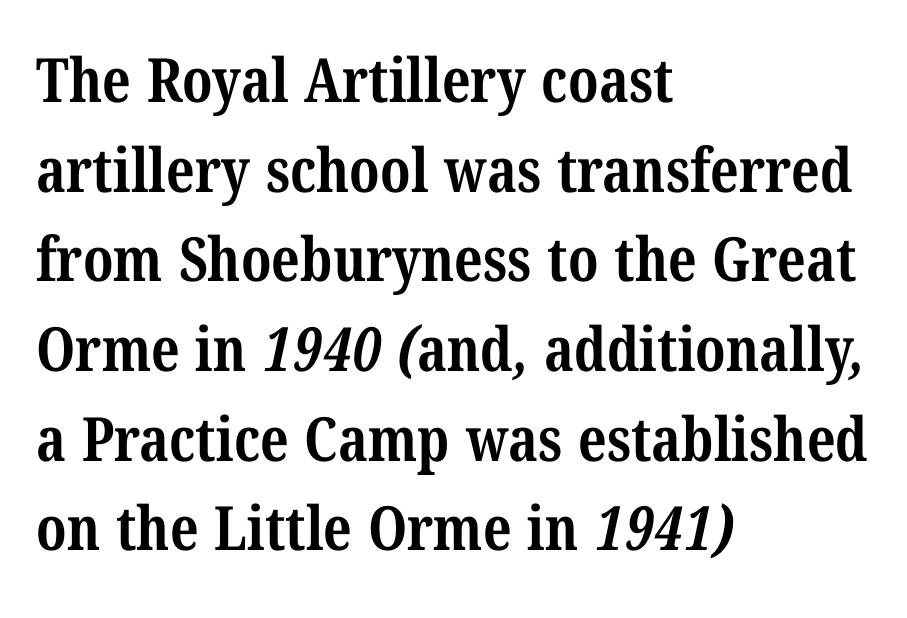
The image shows 61 px bold, condensed serif type; set left-aligned, normal line spacing (1.47x), normal letter spacing, not underlined; medium stroke contrast and a medium x-height.
